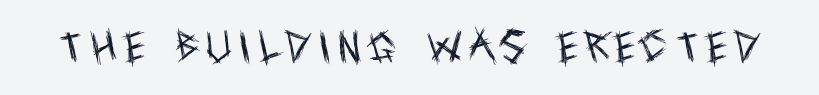
These lines are composed in type without serifs. Ordinary non-slanted type is in use. A typesetter would call this heavily tracked-out type. Do the characters align in a grid? No, the font is proportional. Letters rest on an invisible, unmarked baseline.
